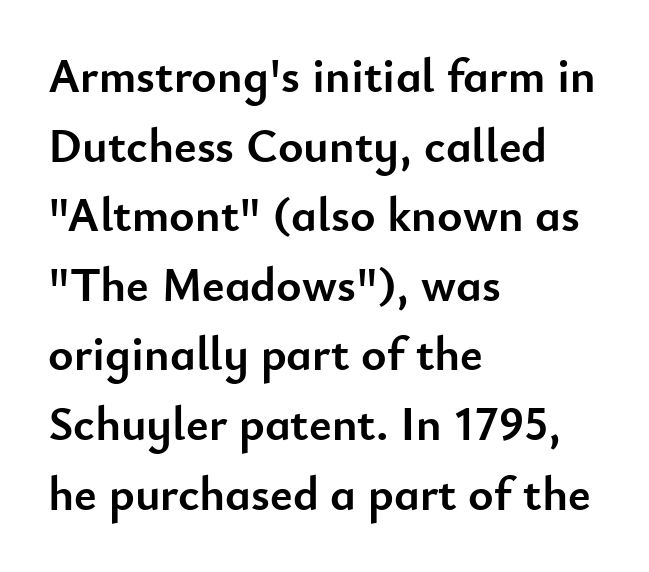
{"serif": "no", "italic": "no", "bold": "yes", "weight": "semibold", "width": "normal", "stroke_contrast": "low", "x_height": "small", "monospaced": "no", "underline": "no", "align": "left", "line_spacing": "normal", "line_spacing_ratio": 1.45, "letter_spacing": "normal", "letter_spacing_em": 0.0, "glyph_px": 48}
